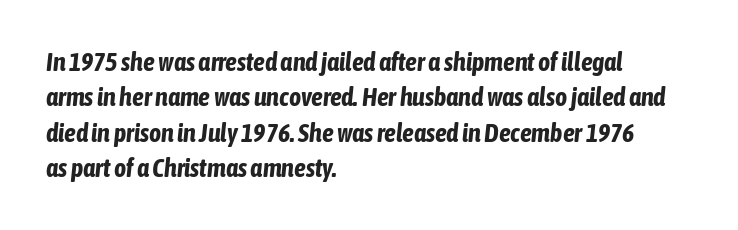
Q: Is the text bold? A: Yes.
Q: Is the text italic (slanted)? A: Yes, it leans right by about 6 degrees.
Q: Is the text underlined? A: No.
Q: How is the paragraph aligned? A: Left-aligned.
Q: Is the spacing between letters normal or unusually wide? A: Normal.
Q: Is the spacing between lines tight, normal or loose? A: Normal.
